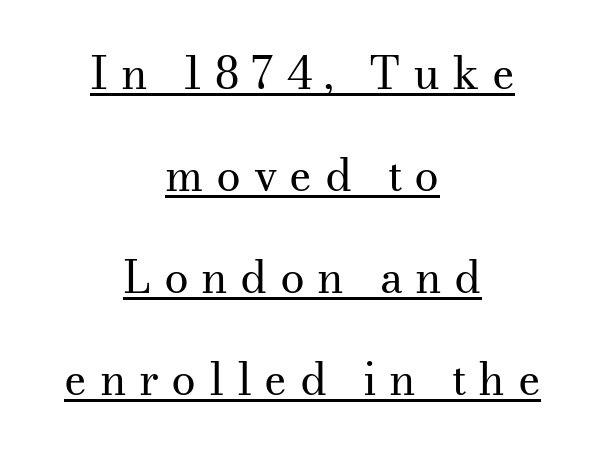
The image shows 44 px regular-weight serif type, upright; set centered, loose line spacing (2.32x), unusually wide letter spacing (+0.28 em), underlined; medium stroke contrast and a small x-height.
